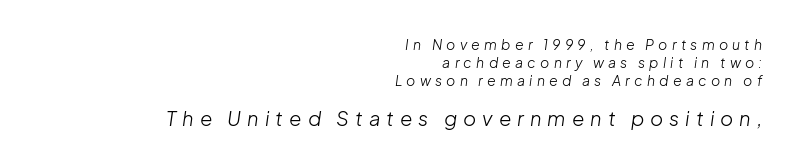
Nobody drew a line under any word here. Line ends are locked; line starts wander. Does extra space separate the letters? Yes, quite a lot of it. Weight class: somewhere from thin through regular. In this sample the second text group is rendered at the bigger scale. The lines sit at an ordinary, default distance from one another.
